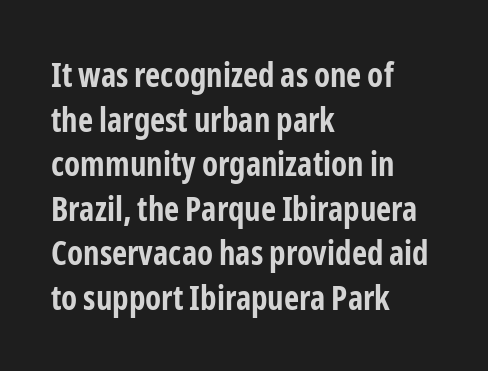
{"serif": "no", "italic": "no", "bold": "yes", "weight": "bold", "width": "condensed", "stroke_contrast": "low", "x_height": "medium", "monospaced": "no", "underline": "no", "align": "left", "line_spacing": "normal", "line_spacing_ratio": 1.35, "letter_spacing": "normal", "letter_spacing_em": 0.0, "glyph_px": 33}
